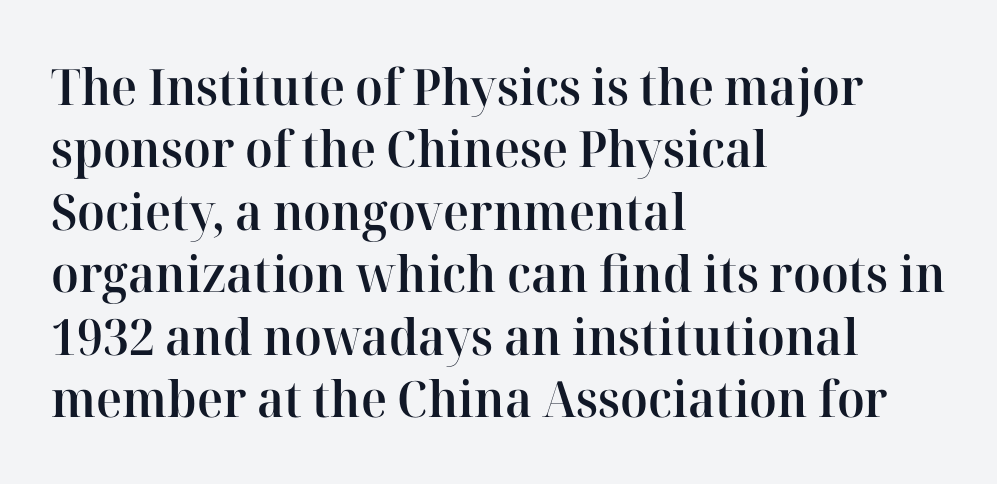
The image shows 50 px semibold serif type, upright; set left-aligned, normal line spacing (1.25x), normal letter spacing, not underlined; high stroke contrast and a medium x-height.
